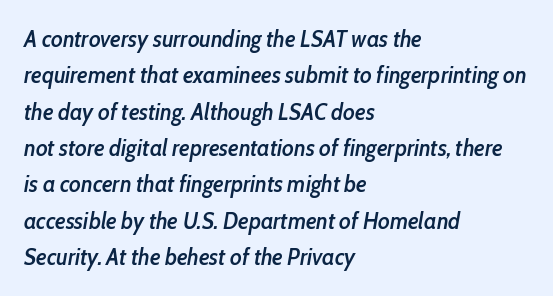
The gap between lines stays unmarked. Every letter is mildly thick-stroked: semibold rather than bold. Regarding leading, the lines here are spaced in the standard way. Look at the tracking — it's just the regular setting, nothing added.
